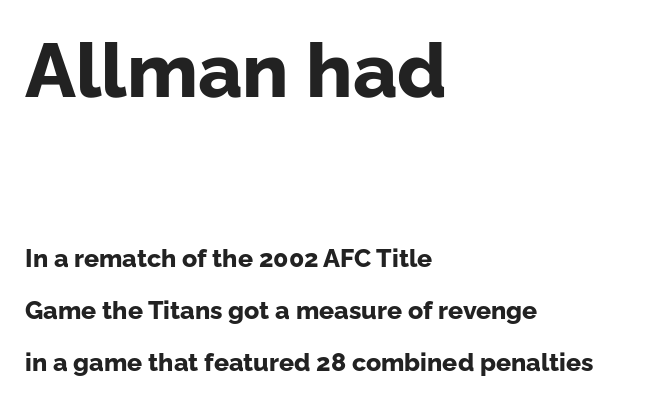
Q: Is the text bold? A: Yes.
Q: Is the text italic (slanted)? A: No, it is upright.
Q: Is the typeface a serif or a sans-serif typeface? A: Sans-serif.
Q: Is the text underlined? A: No.
Q: How is the paragraph aligned? A: Left-aligned.
Q: Is the spacing between letters normal or unusually wide? A: Normal.
Q: Is the spacing between lines tight, normal or loose? A: Loose.
Q: Which block of text is set in a larger size, the first (top) or the second (bottom)? A: The first (top) one.
Q: Width (condensed, normal, or wide)? A: Normal.
Q: Stroke contrast? A: Low.
Q: x-height? A: Medium.
Q: Monospaced? A: No.
